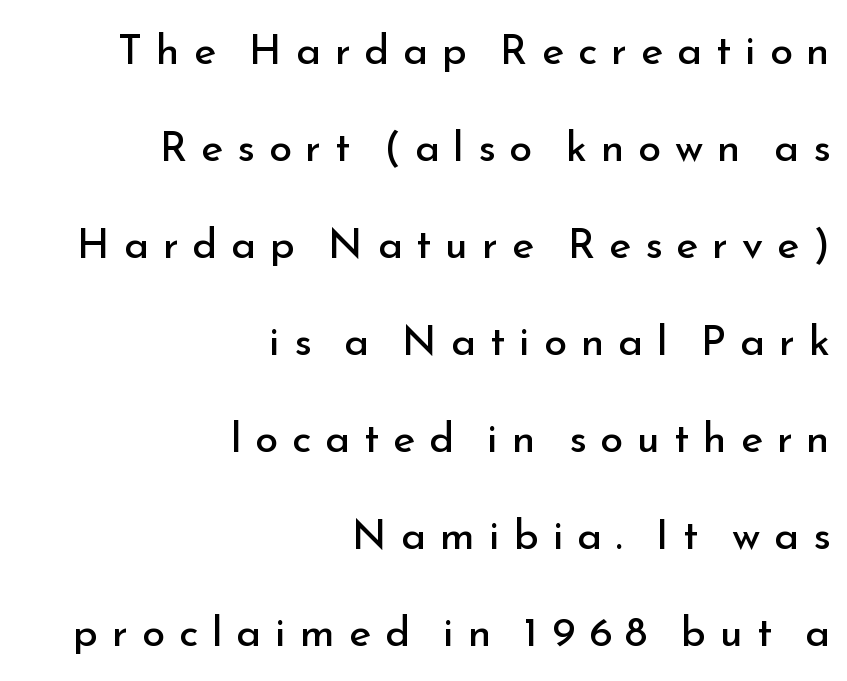
Stems here are at most as thick as an everyday book face. Examine the stroke ends and you'll find no serifs. Words float on clear page, feet unadorned. Do the letters lean? They stand straight. What's the leading like? Stretched, with rows far apart.
